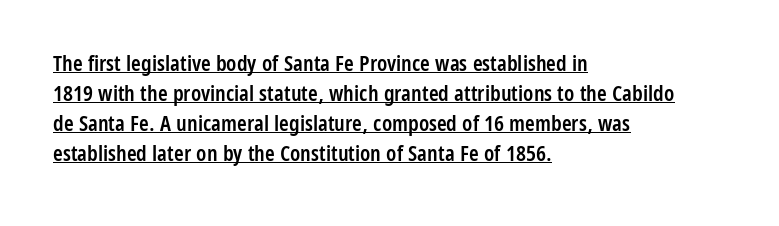
The sample's only ornament is a line tracing under the words. Caption: semibold face, moderately heavy strokes. Quick note: not italic, upright. The rendering anchors every line to the left-hand side. Quick note: interline space is typical. The letterforms sit shoulder to shoulder at normal distance.
